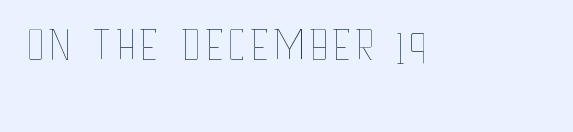
Compared with a typical body face, this is equally light or lighter still. How are the letters spaced? Ordinarily, with no added tracking. This is the regular roman posture of the typeface. Think of a printed novel: that variable character pitch is what you see here. Unmarked baselines from the first word to the last.
